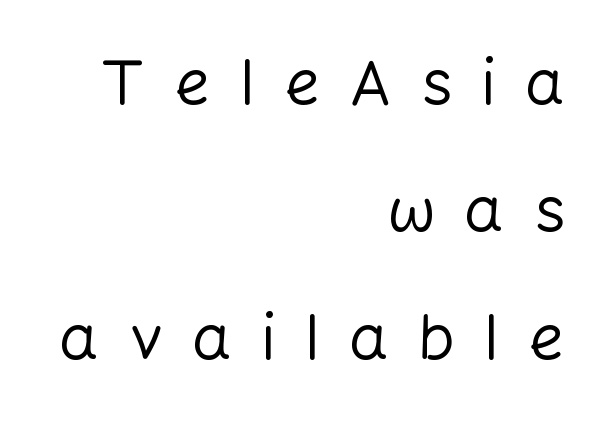
Q: Is the text bold? A: No.
Q: Is the text italic (slanted)? A: No, it is upright.
Q: Is the typeface a serif or a sans-serif typeface? A: Sans-serif.
Q: Is the text underlined? A: No.
Q: How is the paragraph aligned? A: Right-aligned.
Q: Is the spacing between letters normal or unusually wide? A: Unusually wide.
Q: Is the spacing between lines tight, normal or loose? A: Loose.
Q: Width (condensed, normal, or wide)? A: Normal.
Q: Stroke contrast? A: Low.
Q: x-height? A: Medium.
Q: Monospaced? A: No.
